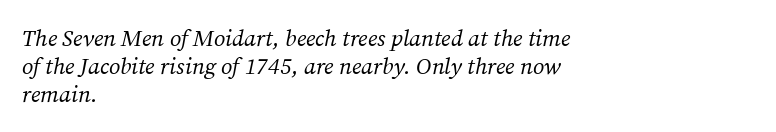
Q: Is the text bold? A: No.
Q: Is the text italic (slanted)? A: Yes, it leans right by about 12 degrees.
Q: Is the text underlined? A: No.
Q: How is the paragraph aligned? A: Left-aligned.
Q: Is the spacing between letters normal or unusually wide? A: Normal.
